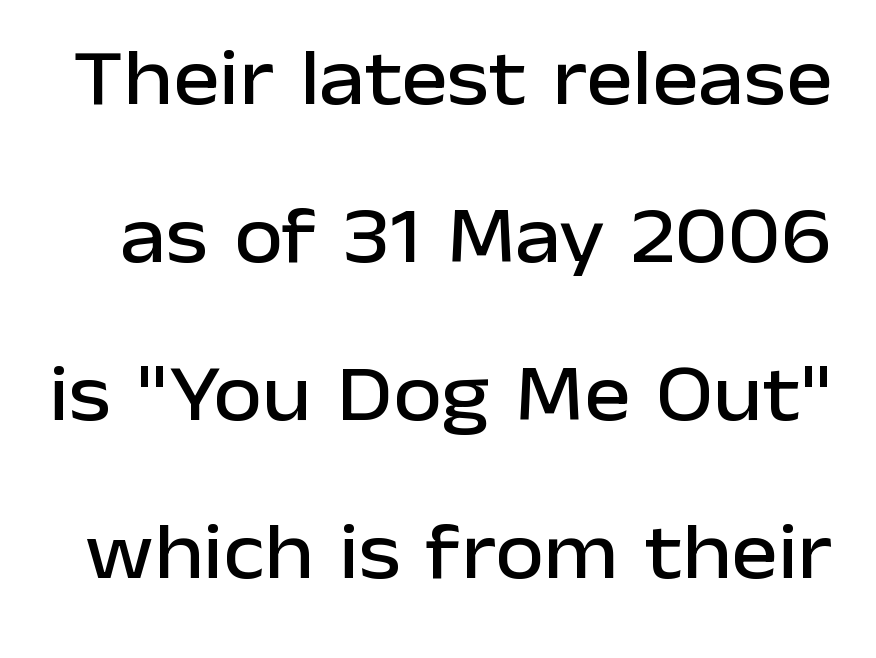
Unmarked baselines from the first word to the last. Do the characters align in a grid? No, the font is proportional. Widely set lines give the paragraph a tall, airy silhouette. A typesetter would mark this as roman, not italic.
